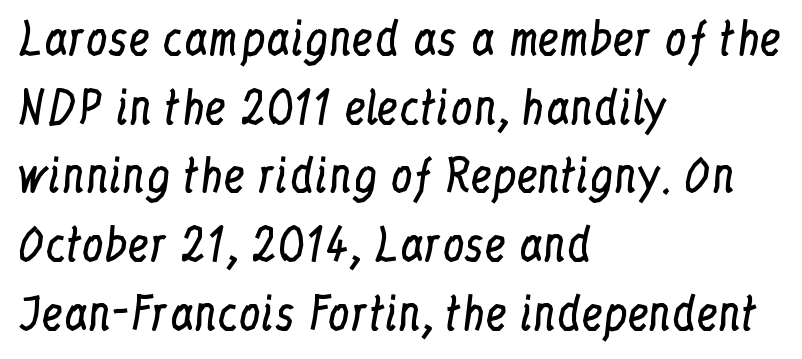
{"serif": "yes", "bold": "no", "weight": "regular", "width": "condensed", "stroke_contrast": "low", "x_height": "medium", "monospaced": "no", "underline": "no", "align": "left", "line_spacing": "normal", "line_spacing_ratio": 1.56, "letter_spacing": "normal", "letter_spacing_em": 0.0, "glyph_px": 44}
